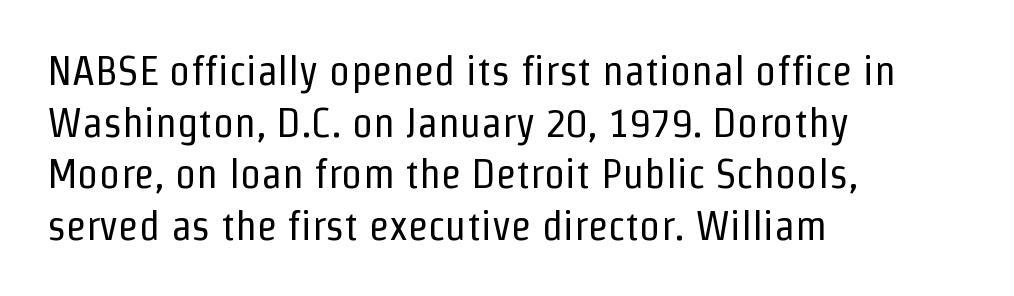
Q: Is the text bold? A: No.
Q: Is the text italic (slanted)? A: No, it is upright.
Q: Is the typeface a serif or a sans-serif typeface? A: Sans-serif.
Q: Is the text underlined? A: No.
Q: How is the paragraph aligned? A: Left-aligned.
Q: Is the spacing between letters normal or unusually wide? A: Normal.
Q: Width (condensed, normal, or wide)? A: Condensed.
Q: Stroke contrast? A: Low.
Q: x-height? A: Medium.
Q: Monospaced? A: No.
